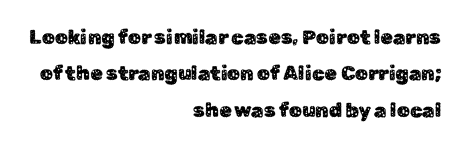
The typesetter chose a ragged-left arrangement here. The line texture is even and compact thanks to regular tracking. The strip under each line holds only bare page. Tall strokes in this sample are plumb rather than angled.
